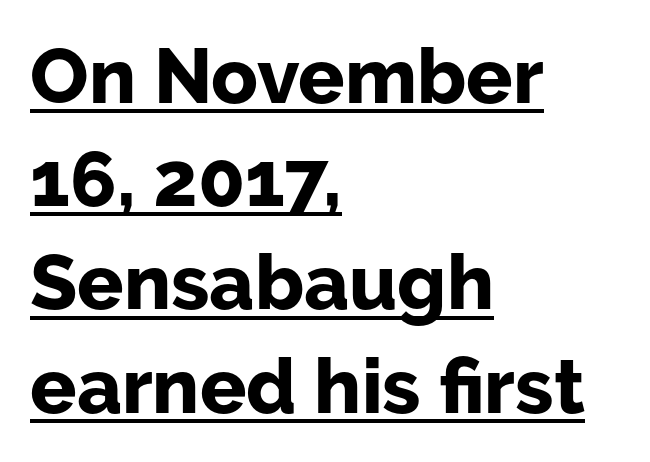
Q: Is the text bold? A: Yes.
Q: Is the text italic (slanted)? A: No, it is upright.
Q: Is the typeface a serif or a sans-serif typeface? A: Sans-serif.
Q: Is the text underlined? A: Yes.
Q: How is the paragraph aligned? A: Left-aligned.
Q: Is the spacing between letters normal or unusually wide? A: Normal.
Q: Is the spacing between lines tight, normal or loose? A: Normal.
Q: Width (condensed, normal, or wide)? A: Normal.
Q: Stroke contrast? A: Low.
Q: x-height? A: Medium.
Q: Monospaced? A: No.
